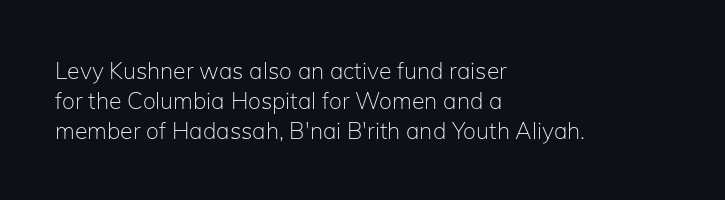
{"italic": "no", "bold": "no", "underline": "no", "align": "left", "line_spacing": "normal", "line_spacing_ratio": 1.3, "letter_spacing": "normal", "letter_spacing_em": 0.0, "glyph_px": 23}
